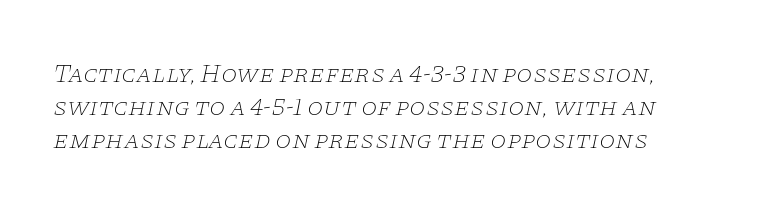
Weight class: somewhere from thin through regular. The typography opts for an oblique posture over an upright one. Descenders are the only things crossing below the line. Short note: letters normally spaced.
